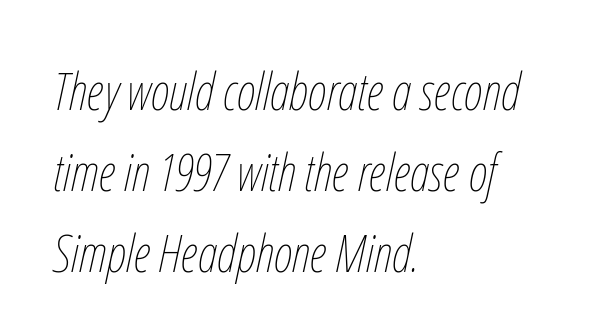
Q: Is the text bold? A: No.
Q: Is the text italic (slanted)? A: Yes, it leans right by about 12 degrees.
Q: Is the text underlined? A: No.
Q: How is the paragraph aligned? A: Left-aligned.
Q: Is the spacing between letters normal or unusually wide? A: Normal.
Q: Is the spacing between lines tight, normal or loose? A: Normal.
Q: Width (condensed, normal, or wide)? A: Condensed.
Q: Stroke contrast? A: Low.
Q: x-height? A: Medium.
Q: Monospaced? A: No.
